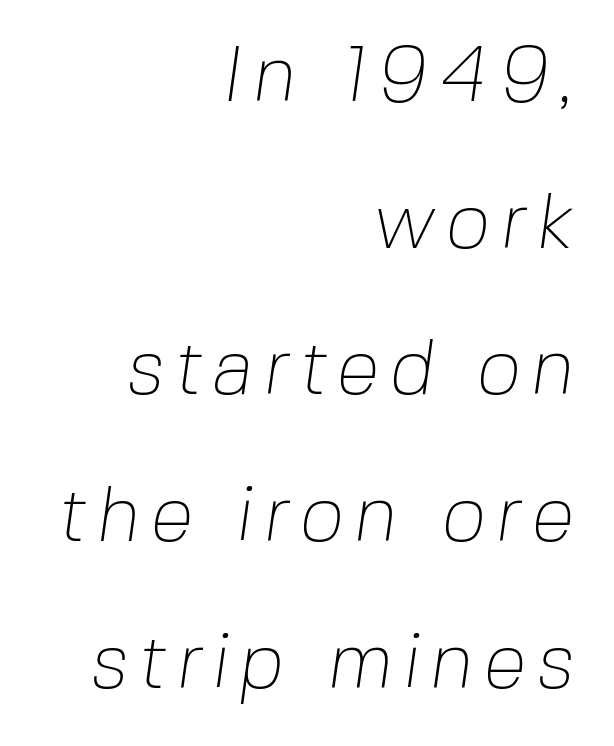
Q: Is the text bold? A: No.
Q: Is the typeface a serif or a sans-serif typeface? A: Sans-serif.
Q: Is the text underlined? A: No.
Q: How is the paragraph aligned? A: Right-aligned.
Q: Width (condensed, normal, or wide)? A: Normal.
Q: Stroke contrast? A: Low.
Q: x-height? A: Medium.
Q: Monospaced? A: No.
